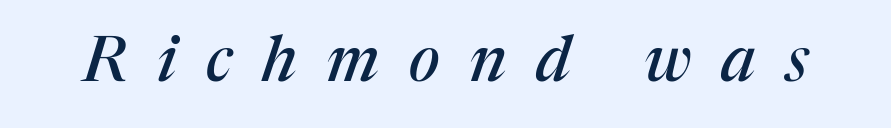
Look at the bottom of the vertical strokes: they flare into serifs here. Substantial extra tracking has been applied to these lines. The face used here is proportionally spaced, like ordinary book or web type. Any mark beneath the type? The region is blank.
